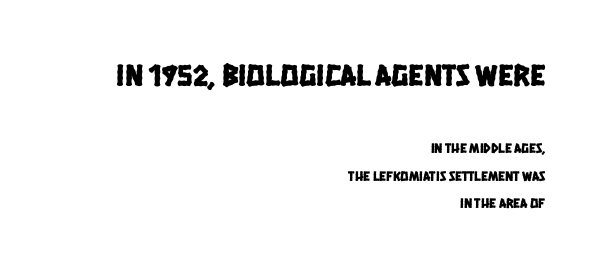
Q: Is the typeface a serif or a sans-serif typeface? A: Sans-serif.
Q: Is the text underlined? A: No.
Q: How is the paragraph aligned? A: Right-aligned.
Q: Is the spacing between letters normal or unusually wide? A: Normal.
Q: Is the spacing between lines tight, normal or loose? A: Loose.
Q: Which block of text is set in a larger size, the first (top) or the second (bottom)? A: The first (top) one.
Q: Width (condensed, normal, or wide)? A: Condensed.
Q: Stroke contrast? A: Low.
Q: x-height? A: Large.
Q: Monospaced? A: No.
